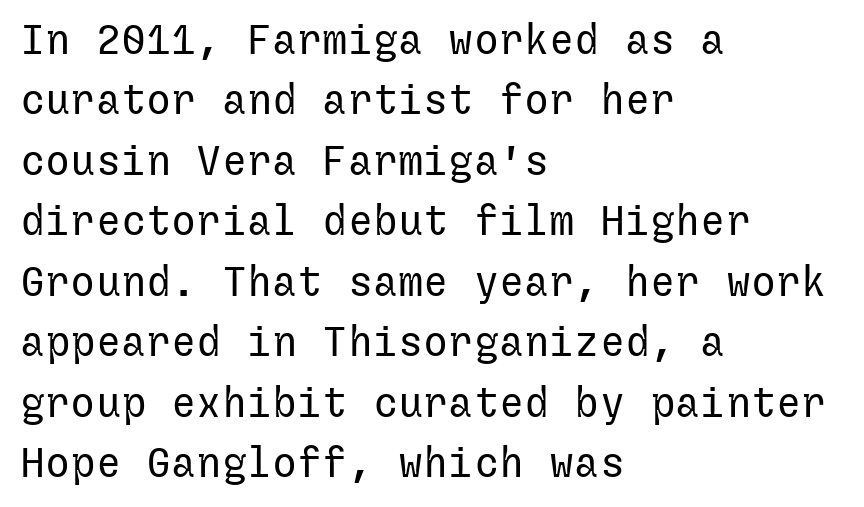
The line texture is even and compact thanks to regular tracking. Alignment: flush left. When letters stand straight like this, we call the style roman or upright. Does the leading feel generous? No, just average.
